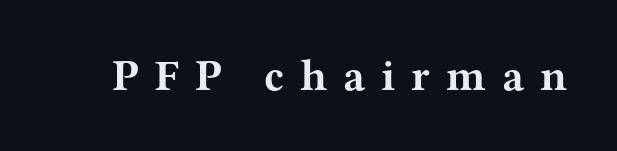
Q: Is the text bold? A: Yes.
Q: Is the text italic (slanted)? A: No, it is upright.
Q: Is the typeface a serif or a sans-serif typeface? A: Serif.
Q: Is the text underlined? A: No.
Q: Is the spacing between letters normal or unusually wide? A: Unusually wide.
Q: Width (condensed, normal, or wide)? A: Wide.
Q: Stroke contrast? A: Medium.
Q: x-height? A: Medium.
Q: Monospaced? A: No.
